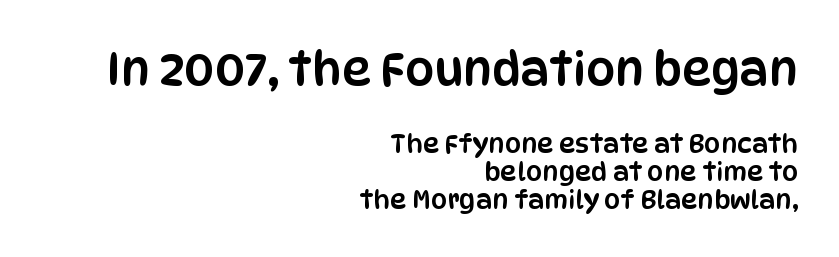
Letters rest on an invisible, unmarked baseline. Caption: standard tracking, unaltered. Spacing verdict: proportional, widths tailored to each character. Italic? Not at all — the glyphs are vertical.
